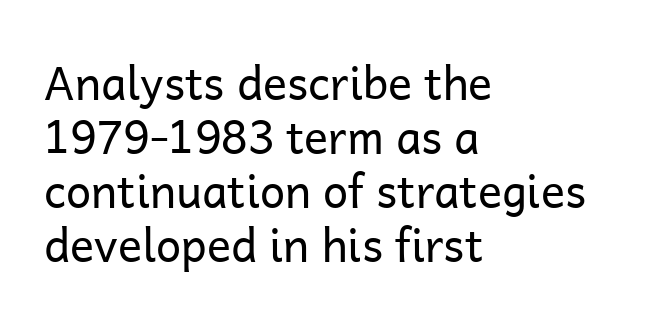
{"serif": "no", "italic": "no", "bold": "no", "weight": "regular", "width": "normal", "stroke_contrast": "low", "x_height": "medium", "monospaced": "no", "underline": "no", "align": "left", "line_spacing_ratio": 1.2, "letter_spacing": "normal", "letter_spacing_em": 0.0, "glyph_px": 45}
